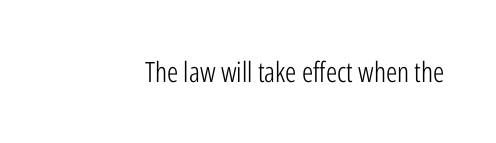
Note: no serifs on the glyphs. You can tell it's not italic because the verticals are truly vertical. On a weight scale, this lands at 450 or below. Rule under the text: the space is simply empty. Is this a fixed-width face? No — the glyphs have proportional, varying widths.
